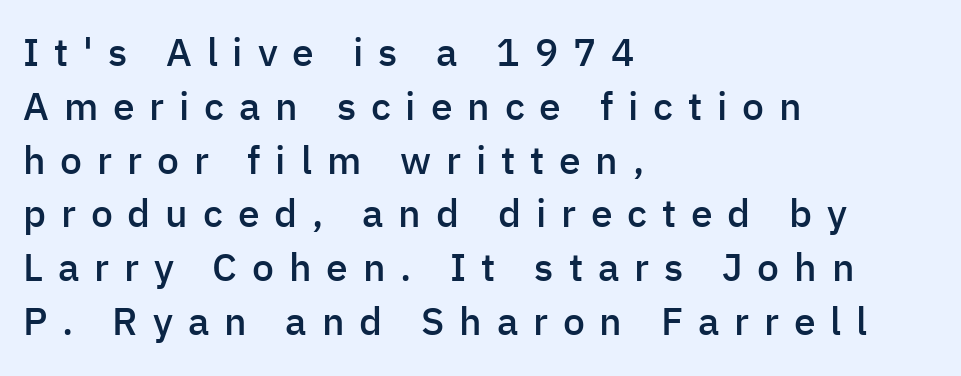
Q: Is the text bold? A: Semi-bold.
Q: Is the text italic (slanted)? A: No, it is upright.
Q: Is the typeface a serif or a sans-serif typeface? A: Sans-serif.
Q: Is the text underlined? A: No.
Q: How is the paragraph aligned? A: Left-aligned.
Q: Is the spacing between letters normal or unusually wide? A: Unusually wide.
Q: Is the spacing between lines tight, normal or loose? A: Normal.
Q: Width (condensed, normal, or wide)? A: Normal.
Q: Stroke contrast? A: Low.
Q: x-height? A: Medium.
Q: Monospaced? A: No.
